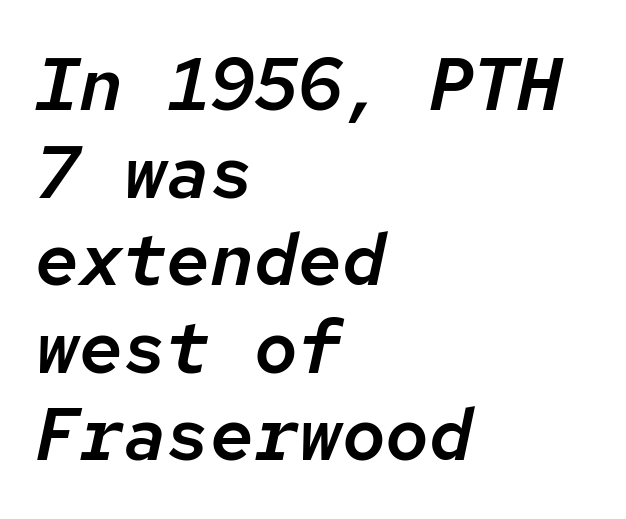
The image shows 73 px text type, italic (leaning right), monospaced; set left-aligned, line spacing 1.2x, normal letter spacing, not underlined; low stroke contrast and a medium x-height.
